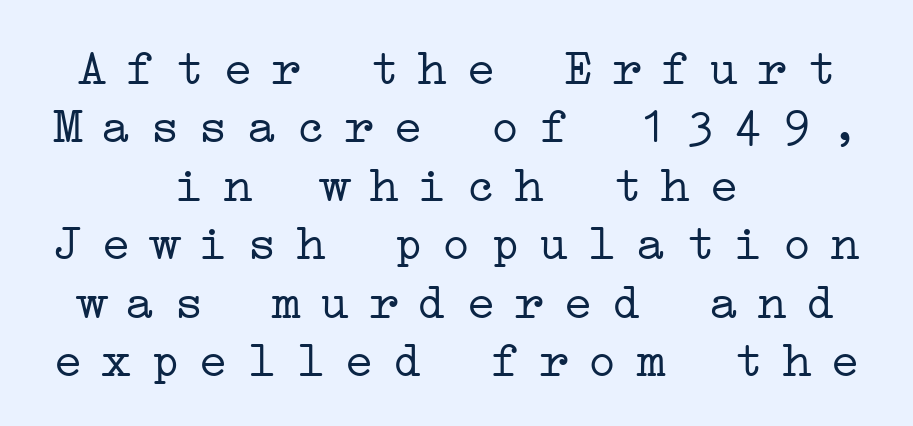
The image shows 50 px light, wide serif type, upright; set centered, line spacing 1.17x, unusually wide letter spacing (+0.37 em), not underlined; low stroke contrast and a medium x-height.
